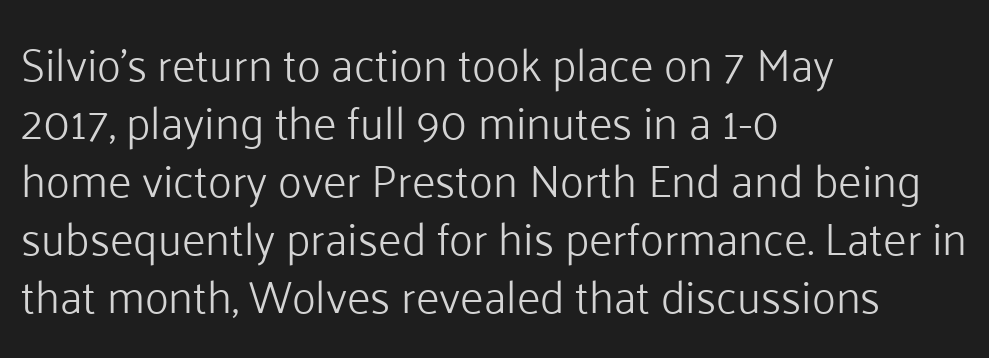
Q: Is the text bold? A: No.
Q: Is the text italic (slanted)? A: No, it is upright.
Q: Is the typeface a serif or a sans-serif typeface? A: Sans-serif.
Q: Is the text underlined? A: No.
Q: How is the paragraph aligned? A: Left-aligned.
Q: Is the spacing between letters normal or unusually wide? A: Normal.
Q: Is the spacing between lines tight, normal or loose? A: Normal.
Q: Width (condensed, normal, or wide)? A: Normal.
Q: Stroke contrast? A: Low.
Q: x-height? A: Medium.
Q: Monospaced? A: No.
